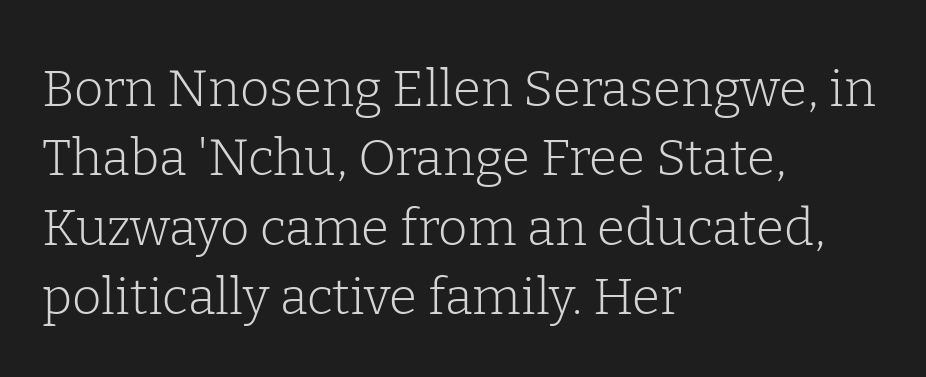
{"serif": "yes", "italic": "no", "bold": "no", "weight": "light", "width": "normal", "stroke_contrast": "low", "x_height": "medium", "monospaced": "no", "underline": "no", "align": "left", "line_spacing": "normal", "line_spacing_ratio": 1.36, "letter_spacing": "normal", "letter_spacing_em": 0.0, "glyph_px": 51}
